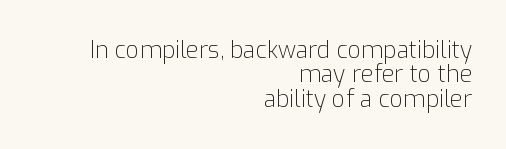
Which margin do the lines hug? The right one — the left edge is uneven. You could barely slide anything between these rows. The type sits square on the baseline with zero lean. This reads as an unemphasized weight, regular at the heaviest.
